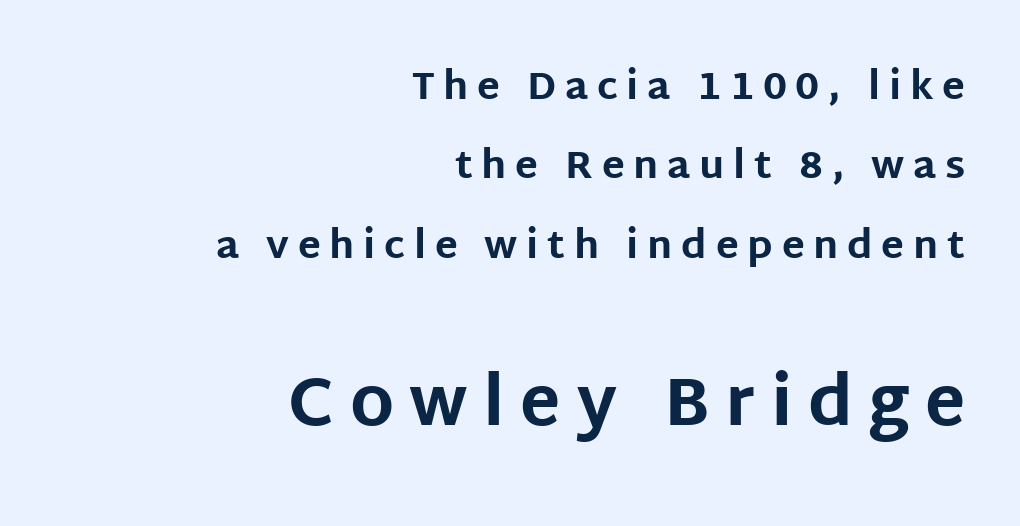
Pretty heavy lettering here — definitely bold. Regarding serifs, this sample does without them. Reading down the block, your eye finds every line finishing at a fixed right position. The leading is generous, giving the passage an open texture. This is roman type, the default non-slanted kind. Check the space under the baseline: it is left empty.
